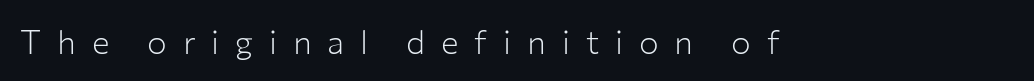
The tracking reads as deliberately expanded to a designer's eye. The lettering stays uniformly vertical, giving the passage a roman look. Anything drawn beneath the words? Only blank space. Unbolded letterforms with no extra heft. Do the characters align in a grid? No, the font is proportional.
